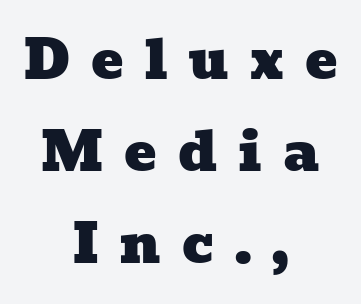
These lines are rendered in a variable-pitch font. The baseline area is clear. This sample uses expanded letter spacing, leaving extra air between glyphs. This block has exactly the height ordinary leading produces. A student would call this center alignment; a typographer would say set centered.
